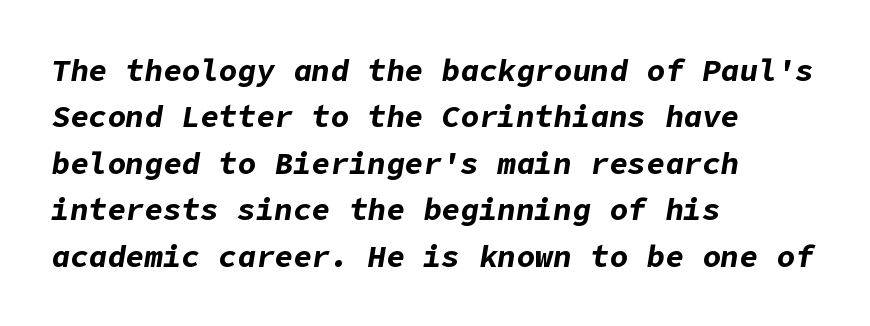
The image shows 31 px bold type, italic (leaning right); set left-aligned, normal line spacing (1.5x), normal letter spacing, not underlined; low stroke contrast and a medium x-height.
